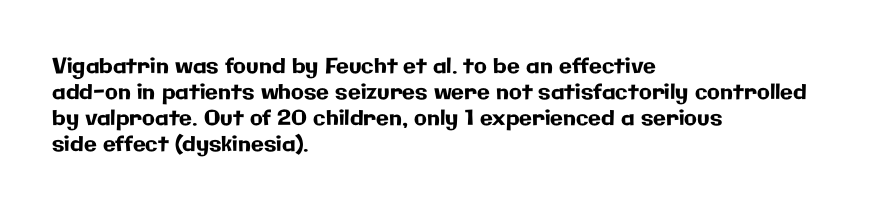
Q: Is the text italic (slanted)? A: No, it is upright.
Q: Is the text underlined? A: No.
Q: How is the paragraph aligned? A: Left-aligned.
Q: Is the spacing between letters normal or unusually wide? A: Normal.
